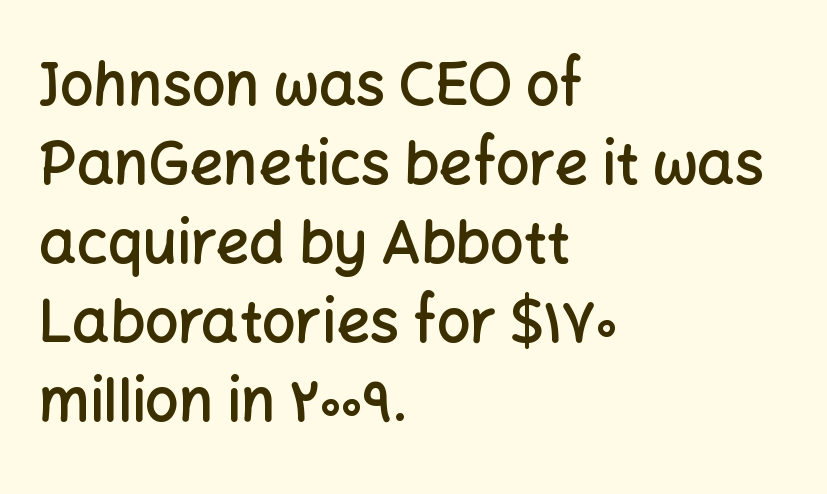
Posture: upright roman. Spacing between characters is what you'd get straight out of the box. The rendering uses a moderate line-height, typical for paragraphs. The rendering shows plain stroke endings on the letterforms — a sans-serif design.
